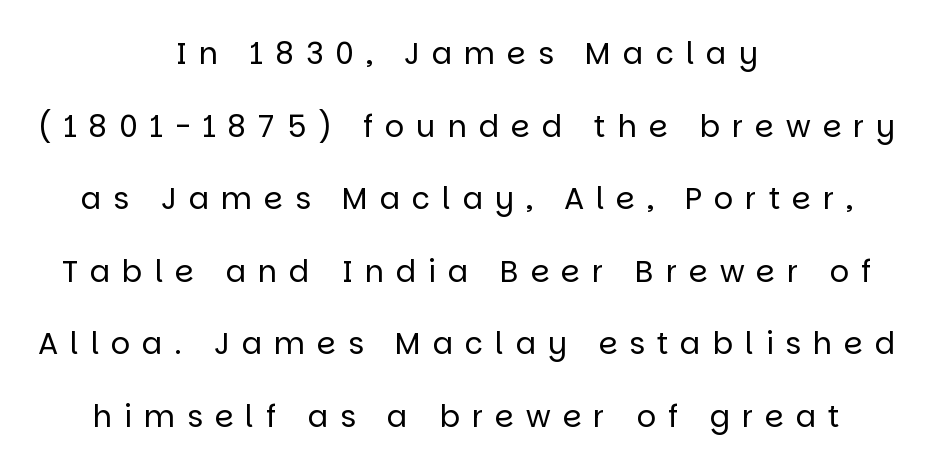
Q: Is the text bold? A: No.
Q: Is the text italic (slanted)? A: No, it is upright.
Q: Is the typeface a serif or a sans-serif typeface? A: Sans-serif.
Q: Is the text underlined? A: No.
Q: How is the paragraph aligned? A: Centered.
Q: Is the spacing between letters normal or unusually wide? A: Unusually wide.
Q: Is the spacing between lines tight, normal or loose? A: Loose.
Q: Width (condensed, normal, or wide)? A: Normal.
Q: Stroke contrast? A: Low.
Q: x-height? A: Large.
Q: Monospaced? A: No.
